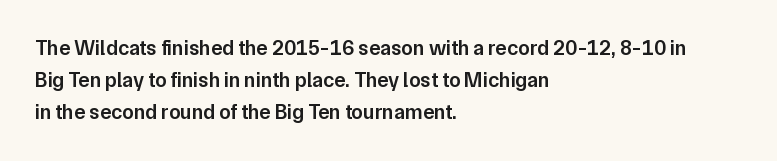
The image shows 21 px text type, upright; set left-aligned, normal line spacing (1.53x), normal letter spacing, not underlined.
